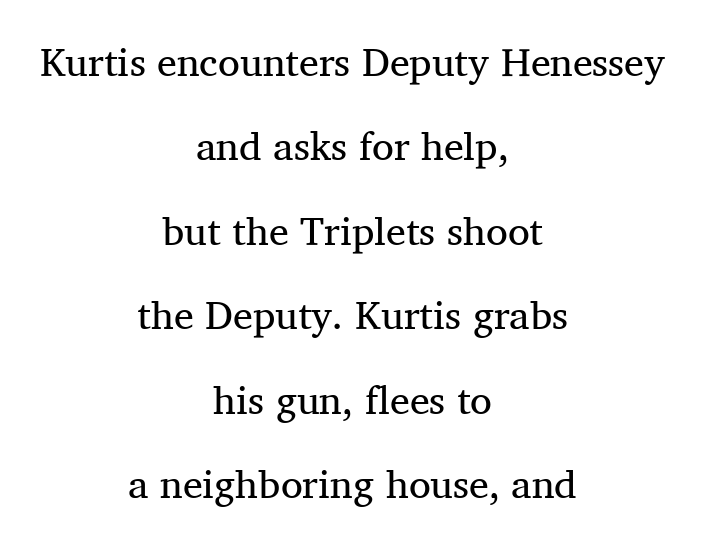
The image shows 40 px regular-weight serif type, upright; set centered, loose line spacing (2.11x), normal letter spacing, not underlined; medium stroke contrast and a medium x-height.
